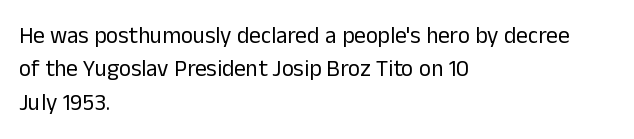
Q: Is the text bold? A: No.
Q: Is the text italic (slanted)? A: No, it is upright.
Q: Is the text underlined? A: No.
Q: How is the paragraph aligned? A: Left-aligned.
Q: Is the spacing between letters normal or unusually wide? A: Normal.
Q: Is the spacing between lines tight, normal or loose? A: Normal.
